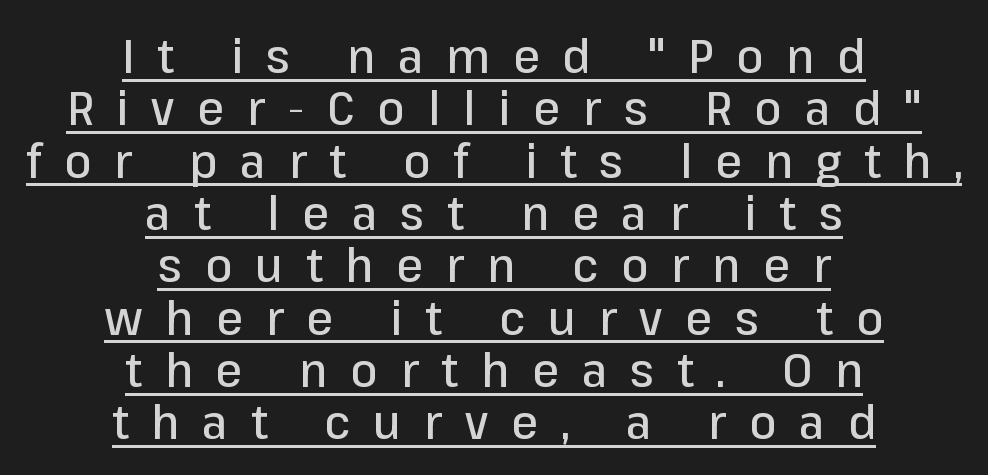
Q: Is the text italic (slanted)? A: No, it is upright.
Q: Is the typeface a serif or a sans-serif typeface? A: Sans-serif.
Q: Is the text underlined? A: Yes.
Q: How is the paragraph aligned? A: Centered.
Q: Is the spacing between letters normal or unusually wide? A: Unusually wide.
Q: Is the spacing between lines tight, normal or loose? A: Tight.
Q: Width (condensed, normal, or wide)? A: Normal.
Q: Stroke contrast? A: Low.
Q: x-height? A: Medium.
Q: Monospaced? A: No.
